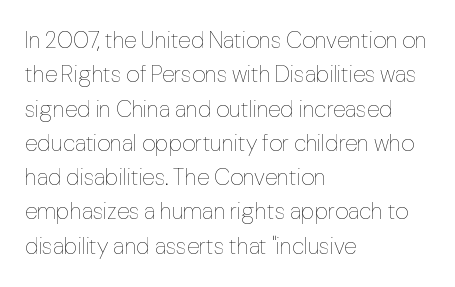
The vertical gap from one line to the next is medium. These lines were composed using upright roman letters. Horizontal alignment here is leftward, the default for most running prose. The gaps between neighbouring characters are ordinary and unremarkable. Weight: regular or lighter.
